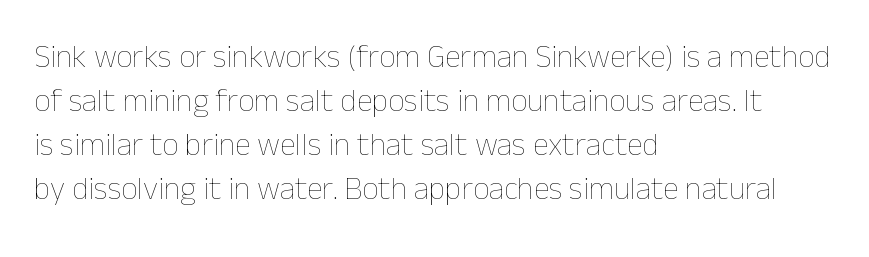
The image shows 32 px thin type, upright; set left-aligned, normal line spacing (1.38x), normal letter spacing, not underlined; low stroke contrast and a medium x-height.
